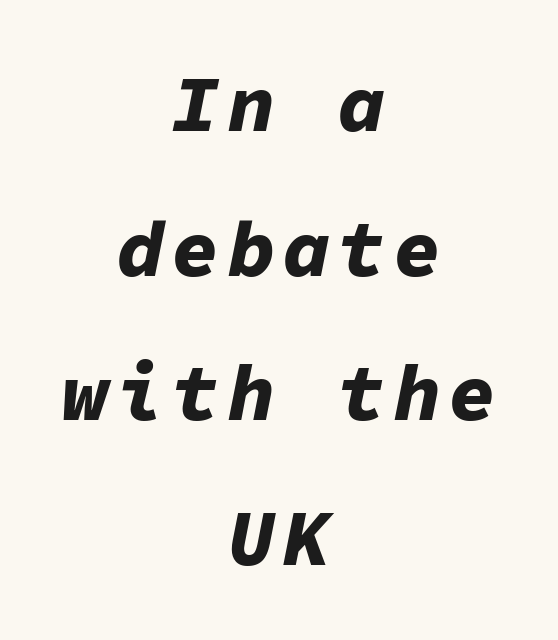
{"italic": "yes", "lean": "right", "slant_degrees": 11, "bold": "yes", "weight": "bold", "width": "normal", "stroke_contrast": "low", "x_height": "medium", "monospaced": "yes", "underline": "no", "align": "center", "line_spacing_ratio": 1.83, "glyph_px": 79}
